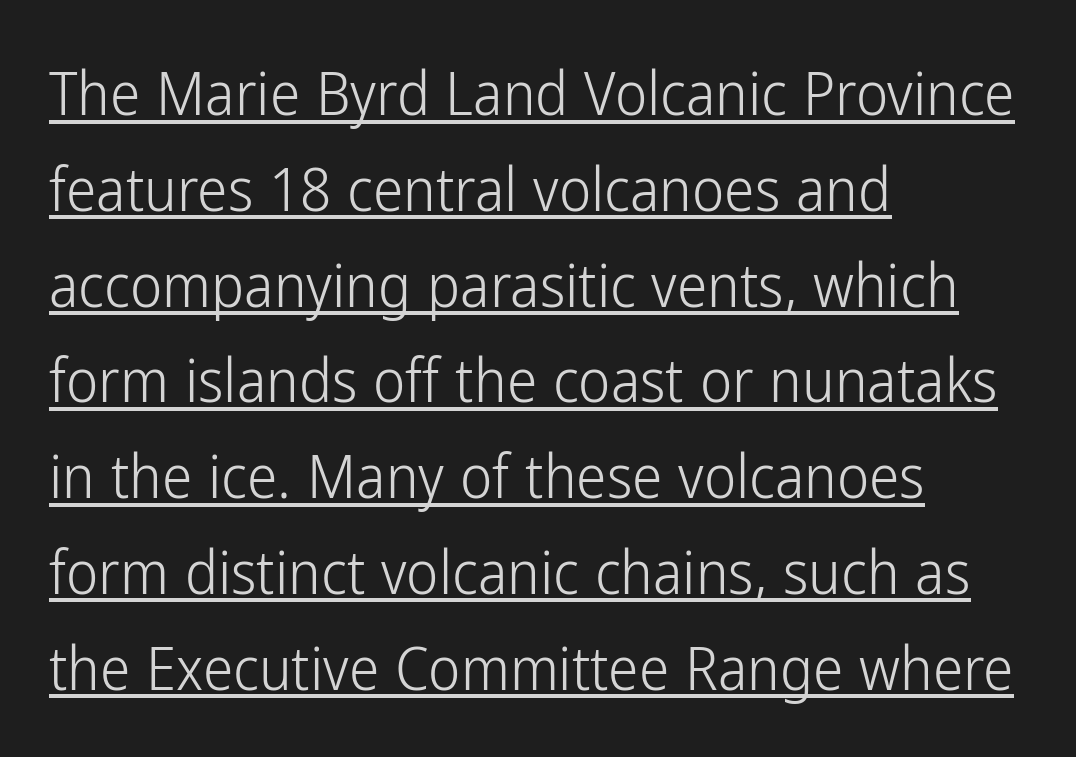
{"serif": "no", "italic": "no", "bold": "no", "weight": "light", "width": "condensed", "stroke_contrast": "low", "x_height": "medium", "monospaced": "no", "underline": "yes", "align": "left", "line_spacing": "normal", "line_spacing_ratio": 1.57, "letter_spacing": "normal", "letter_spacing_em": 0.0, "glyph_px": 61}
